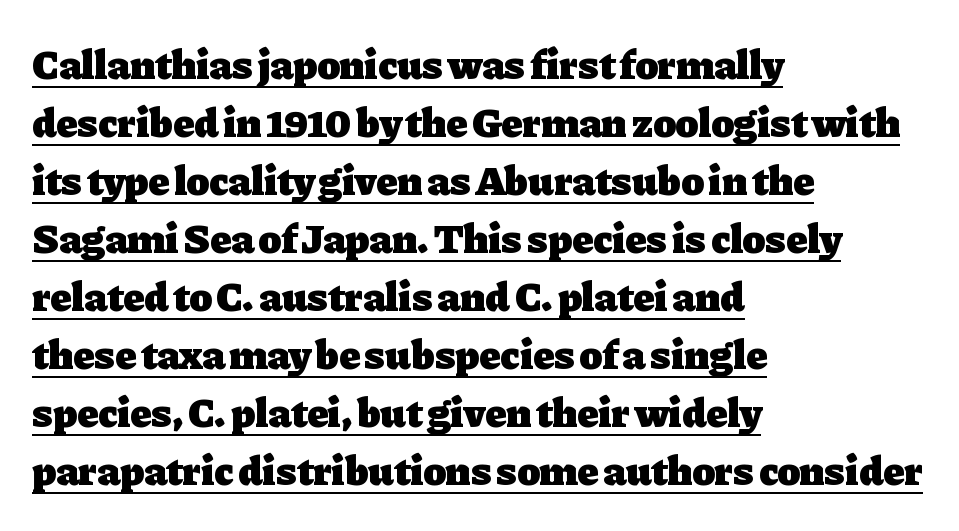
The image shows 42 px heavy serif type, upright; set left-aligned, normal line spacing (1.38x), normal letter spacing, underlined; low stroke contrast and a medium x-height.
